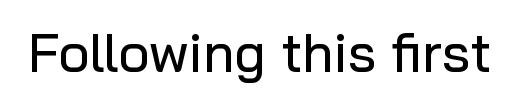
Check under the words: just untouched page. Observe the ordinary spacing: letters are neighbours, not strangers. The type family on display is of the sans-serif kind. Here the designer chose a conventional face with non-uniform glyph widths. The typography opts for an upright posture over an oblique one.
